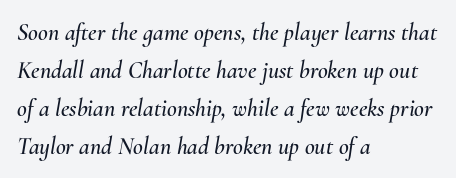
{"italic": "yes", "lean": "right", "slant_degrees": 10, "underline": "no", "align": "left", "line_spacing": "normal", "line_spacing_ratio": 1.58, "letter_spacing": "normal", "letter_spacing_em": 0.0, "glyph_px": 24}
